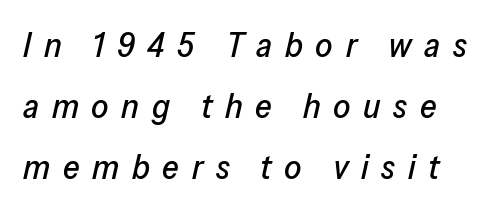
This sample uses an oblique cut, with every glyph tilted off the vertical. Is this a fixed-width face? No — the glyphs have proportional, varying widths. The passage shown is not underscored anywhere. You could only call the tracking loose — the letters float apart.
